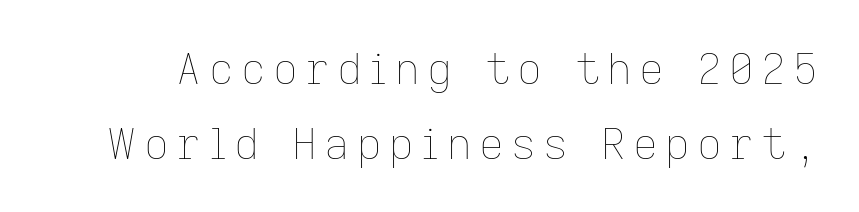
Q: Is the text bold? A: No.
Q: Is the text italic (slanted)? A: No, it is upright.
Q: Is the text underlined? A: No.
Q: Width (condensed, normal, or wide)? A: Normal.
Q: Stroke contrast? A: Low.
Q: x-height? A: Medium.
Q: Monospaced? A: No.
